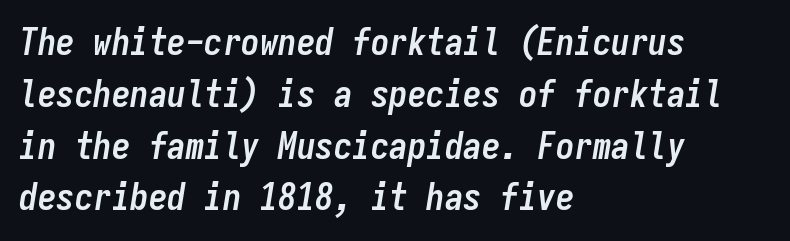
The font's italic variant was chosen for this text. Descender tails drop into unmarked territory. The block of text has a typical density, with ordinary space between rows. How are the letters spaced? Ordinarily, with no added tracking. These words are printed bold, with thick strokes throughout. The rendering anchors every line to the left-hand side.
